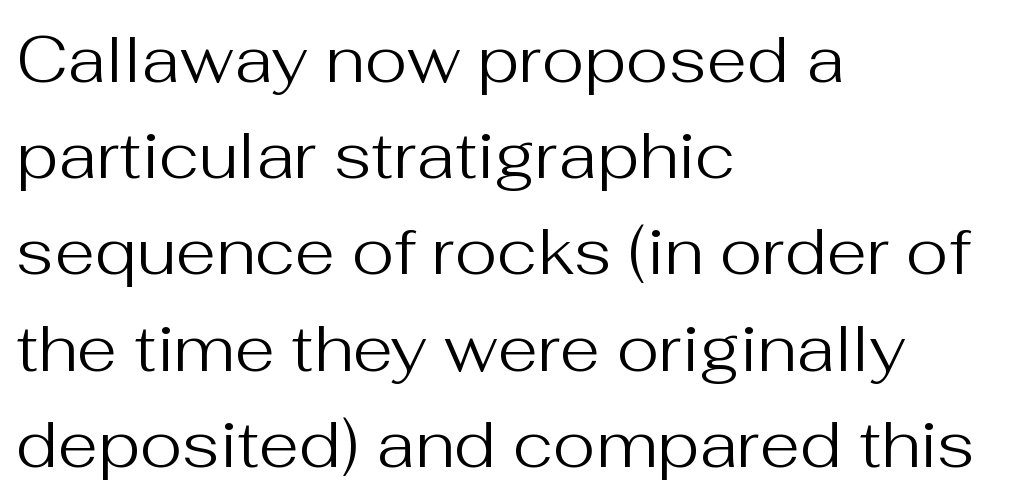
{"serif": "no", "italic": "no", "bold": "no", "weight": "regular", "width": "normal", "stroke_contrast": "medium", "x_height": "medium", "monospaced": "no", "underline": "no", "align": "left", "line_spacing": "normal", "line_spacing_ratio": 1.48, "letter_spacing": "normal", "letter_spacing_em": 0.0, "glyph_px": 65}
